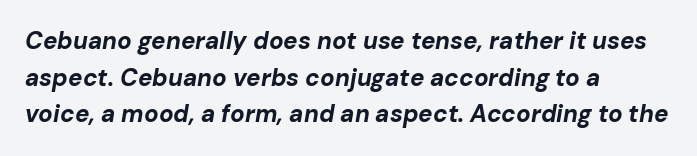
The image shows 24 px bold type, italic (leaning right); set left-aligned, normal line spacing (1.53x), normal letter spacing, not underlined.
